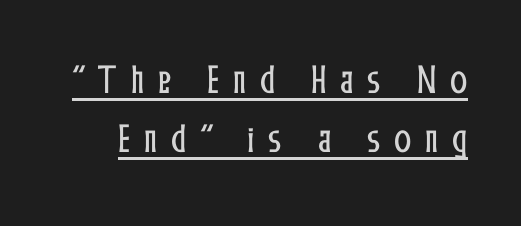
Q: Is the text italic (slanted)? A: No, it is upright.
Q: Is the text underlined? A: Yes.
Q: Is the spacing between letters normal or unusually wide? A: Unusually wide.
Q: Width (condensed, normal, or wide)? A: Condensed.
Q: Stroke contrast? A: Low.
Q: x-height? A: Medium.
Q: Monospaced? A: No.
